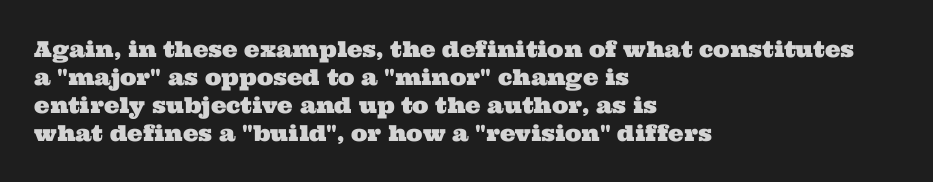
{"underline": "no", "align": "left", "line_spacing": "normal", "line_spacing_ratio": 1.27, "letter_spacing": "normal", "letter_spacing_em": 0.0, "glyph_px": 22}
